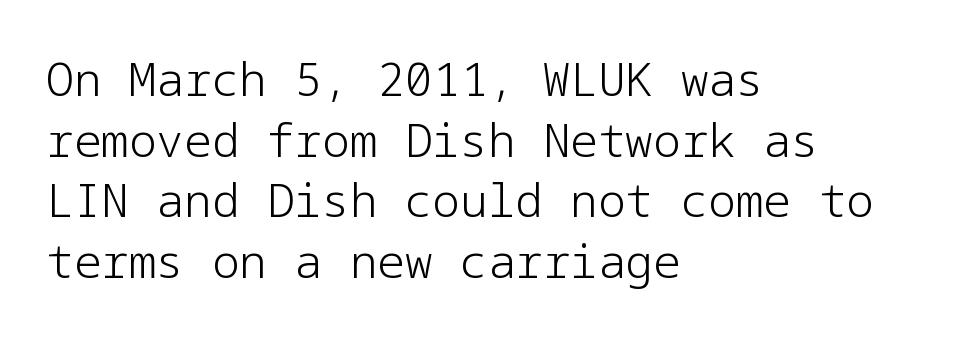
Type style note: lacks serifs. Compared with typical body copy, the letter spacing here is the same. Is there much room between lines? A standard amount, neither cramped nor airy. Italic: no, the glyphs are upright roman. Lines of text with bare space underneath.
